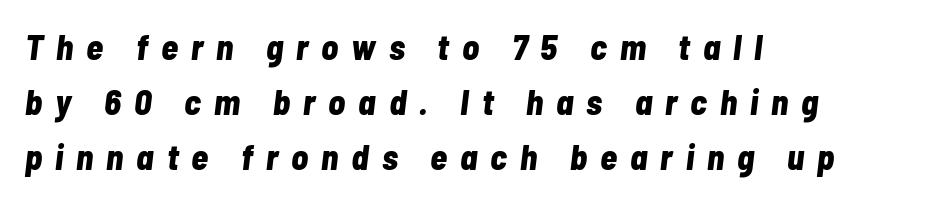
The leading is moderate, giving the passage an even texture. Leftover space on each line is placed entirely after the last word. Summary of weight: heavy, a full bold. Would a proofreader flag this as italicized? Yes. Proportional: the letters do not fall into vertical columns. Glance below the letters and you will spot only blank space.
